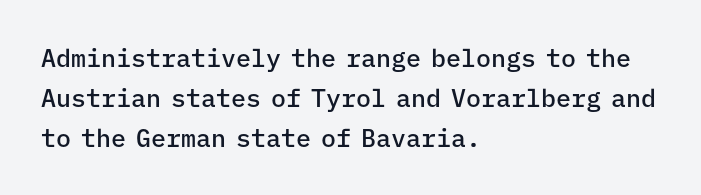
The image shows 25 px text type, upright; set left-aligned, normal line spacing (1.6x), normal letter spacing, not underlined.
